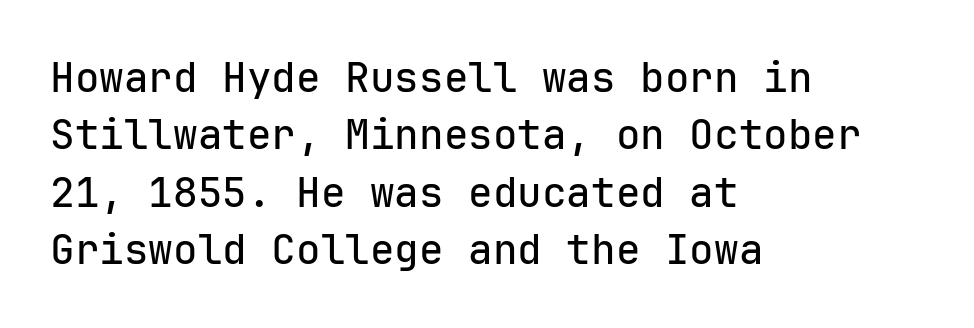
Q: Is the text italic (slanted)? A: No, it is upright.
Q: Is the typeface a serif or a sans-serif typeface? A: Sans-serif.
Q: Is the text underlined? A: No.
Q: How is the paragraph aligned? A: Left-aligned.
Q: Is the spacing between letters normal or unusually wide? A: Normal.
Q: Is the spacing between lines tight, normal or loose? A: Normal.
Q: Width (condensed, normal, or wide)? A: Normal.
Q: Stroke contrast? A: Low.
Q: x-height? A: Medium.
Q: Monospaced? A: Yes.
